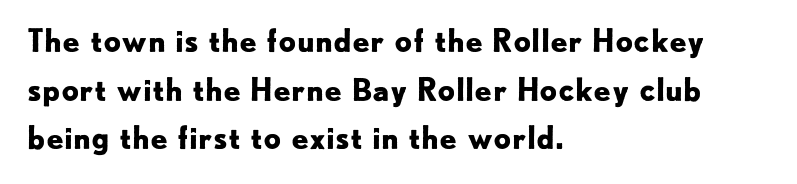
The image shows 31 px bold sans-serif type, upright; set left-aligned, normal line spacing (1.57x), normal letter spacing, not underlined; low stroke contrast and a small x-height.
